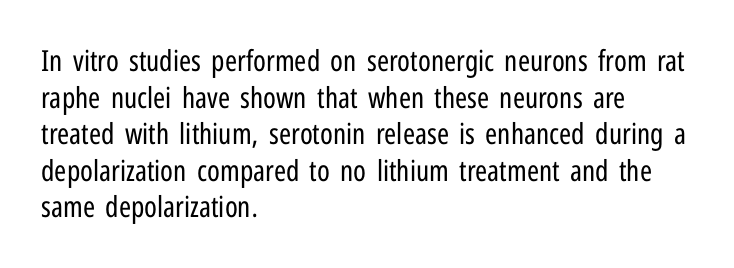
{"serif": "no", "italic": "no", "bold": "no", "weight": "regular", "width": "condensed", "stroke_contrast": "low", "x_height": "medium", "monospaced": "no", "underline": "no", "align": "left", "line_spacing": "normal", "line_spacing_ratio": 1.26, "letter_spacing": "normal", "letter_spacing_em": 0.0, "glyph_px": 29}
